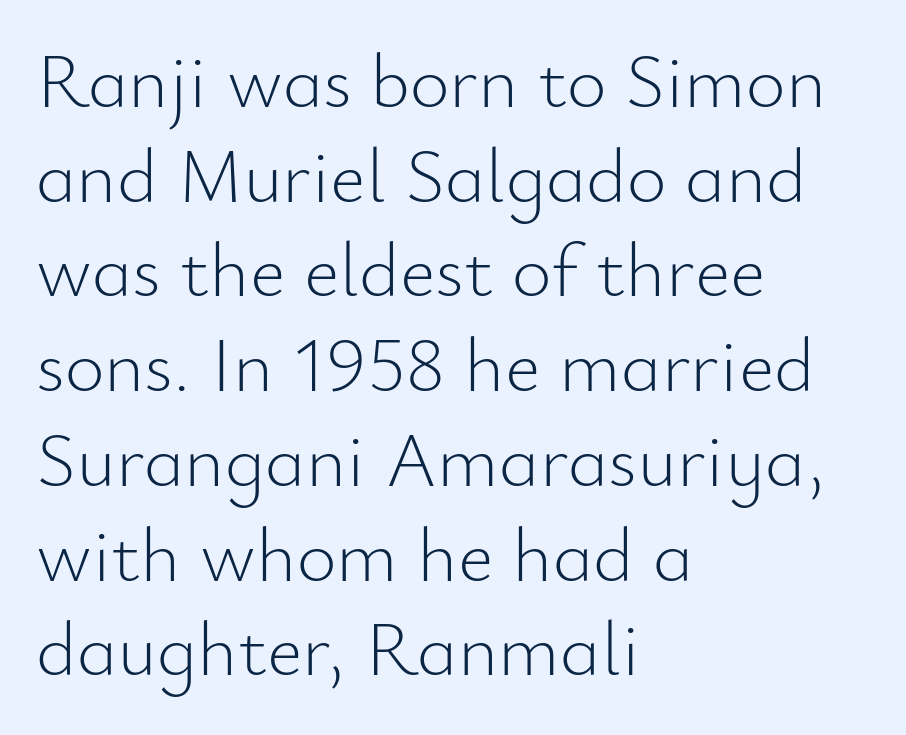
Line starts are locked; line ends wander. A typesetter would call this zero additional tracking. Type without underlining. The passage shown is typed in a proportional face where columns would drift. Typographically, this falls in the sans-serif category.
